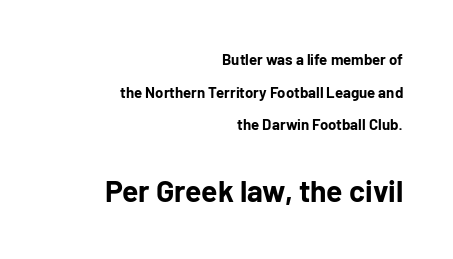
The rendering enlarges the type as you move from the upper chunk to the lower. Vertical strokes here are truly vertical. Unmarked baselines from the first word to the last. The passage shown stacks its lines with a broad gap.
